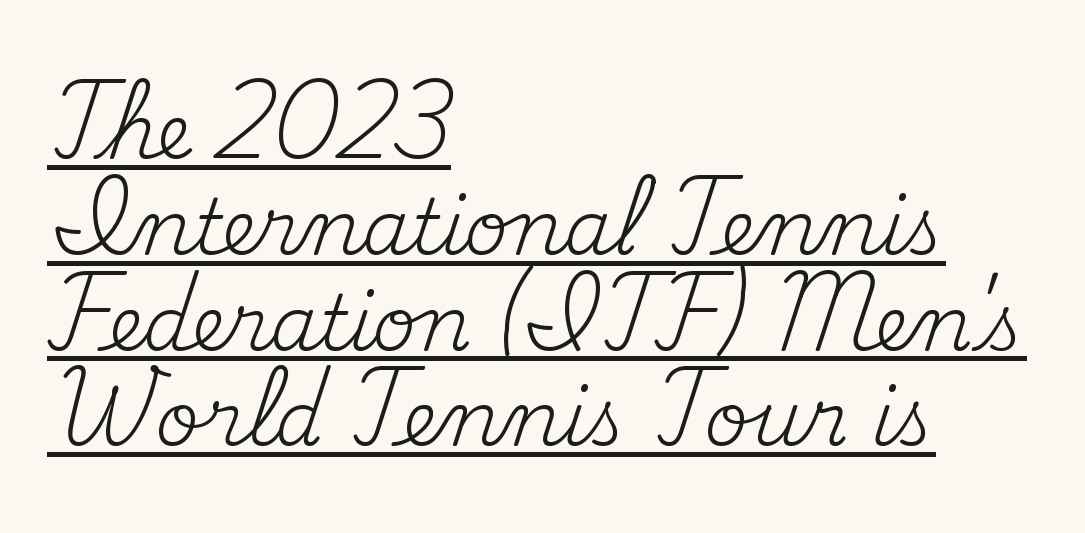
Q: Is the text bold? A: No.
Q: Is the text italic (slanted)? A: Yes.
Q: Is the typeface a serif or a sans-serif typeface? A: Serif.
Q: Is the text underlined? A: Yes.
Q: How is the paragraph aligned? A: Left-aligned.
Q: Is the spacing between letters normal or unusually wide? A: Normal.
Q: Is the spacing between lines tight, normal or loose? A: Normal.
Q: Width (condensed, normal, or wide)? A: Normal.
Q: Stroke contrast? A: Medium.
Q: x-height? A: Small.
Q: Monospaced? A: No.
